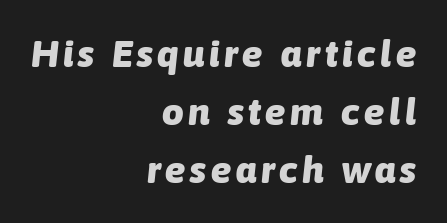
Q: Is the text bold? A: Yes.
Q: Is the text italic (slanted)? A: Yes, it leans right by about 6 degrees.
Q: Is the text underlined? A: No.
Q: How is the paragraph aligned? A: Right-aligned.
Q: Is the spacing between lines tight, normal or loose? A: Normal.
Q: Width (condensed, normal, or wide)? A: Normal.
Q: Stroke contrast? A: Low.
Q: x-height? A: Medium.
Q: Monospaced? A: No.
